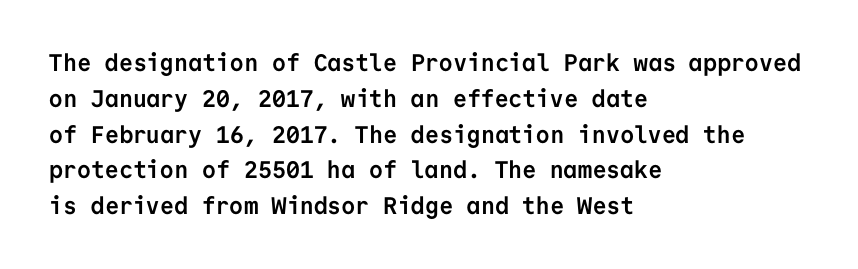
{"italic": "no", "bold": "yes", "underline": "no", "align": "left", "line_spacing": "normal", "line_spacing_ratio": 1.49, "letter_spacing": "normal", "letter_spacing_em": 0.0, "glyph_px": 24}
